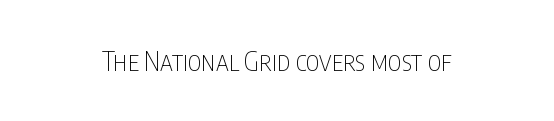
{"italic": "no", "bold": "no", "underline": "no", "letter_spacing": "normal", "letter_spacing_em": 0.0, "glyph_px": 26}
